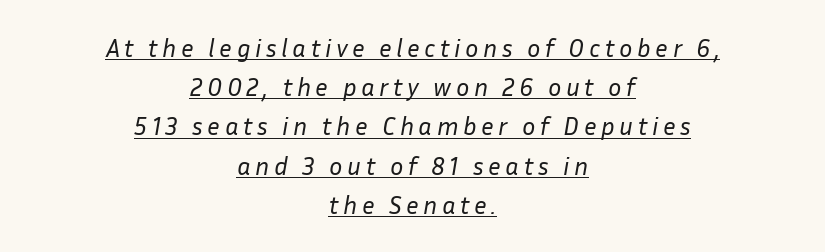
Q: Is the text bold? A: No.
Q: Is the text italic (slanted)? A: Yes, it leans right by about 10 degrees.
Q: Is the text underlined? A: Yes.
Q: How is the paragraph aligned? A: Centered.
Q: Is the spacing between lines tight, normal or loose? A: Normal.
